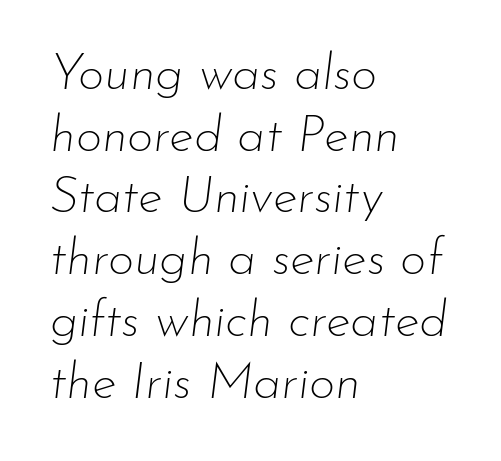
{"italic": "yes", "lean": "right", "slant_degrees": 7, "bold": "no", "weight": "thin", "width": "normal", "stroke_contrast": "low", "x_height": "small", "monospaced": "no", "underline": "no", "align": "left", "line_spacing_ratio": 1.21, "letter_spacing": "normal", "letter_spacing_em": 0.0, "glyph_px": 51}
